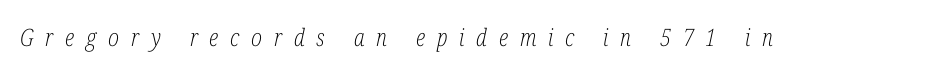
{"italic": "yes", "lean": "right", "slant_degrees": 12, "bold": "no", "underline": "no", "letter_spacing": "wide", "letter_spacing_em": 0.49, "glyph_px": 24}
